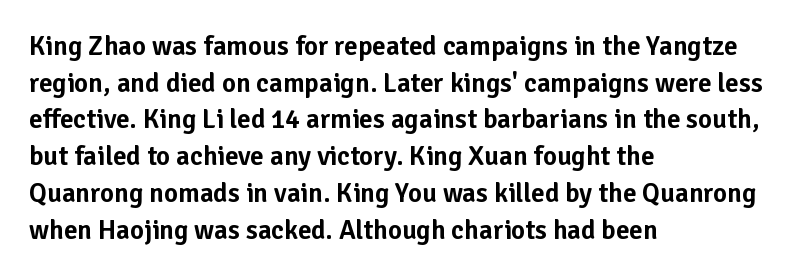
{"italic": "no", "underline": "no", "align": "left", "line_spacing": "normal", "line_spacing_ratio": 1.36, "letter_spacing": "normal", "letter_spacing_em": 0.0, "glyph_px": 27}
